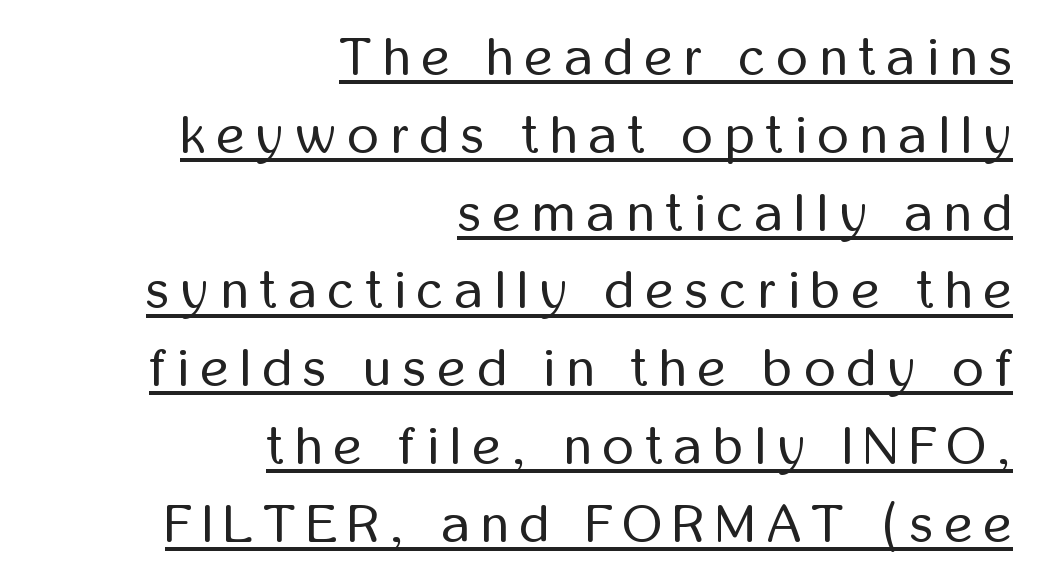
A rule runs beneath these lines of type. A typesetter would call this leading conventional body-copy spacing. How are the letters spaced? Widely, with obvious added tracking. No heavy texture on the line: the type isn't bold. Does the lettering tilt? It doesn't — this is upright. This rendering uses right alignment, leaving the left contour irregular.
